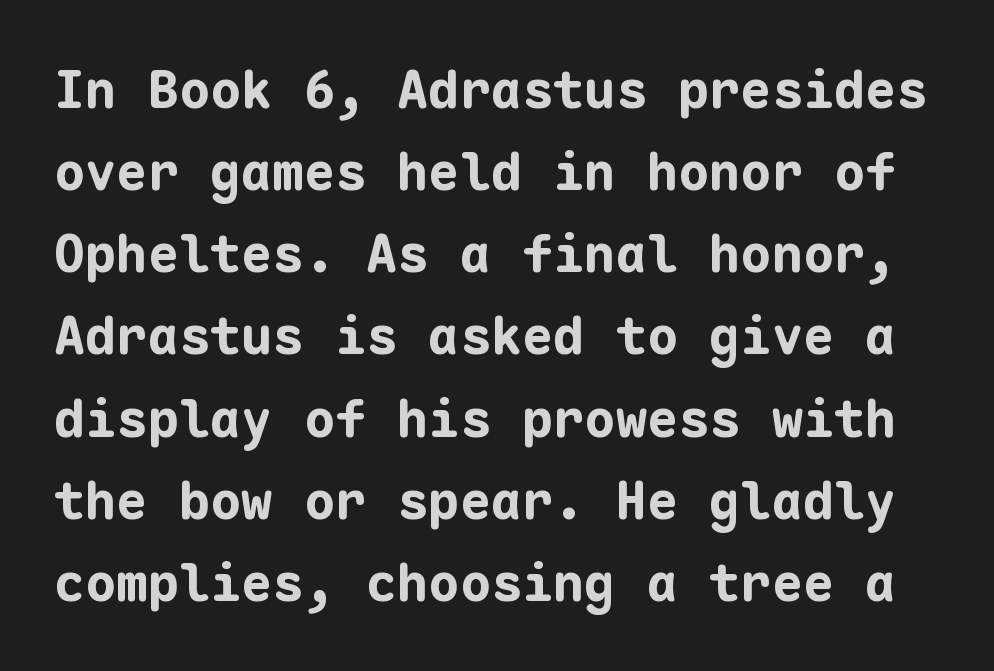
Q: Is the text bold? A: Yes.
Q: Is the text italic (slanted)? A: No, it is upright.
Q: Is the typeface a serif or a sans-serif typeface? A: Sans-serif.
Q: Is the text underlined? A: No.
Q: Is the spacing between letters normal or unusually wide? A: Normal.
Q: Is the spacing between lines tight, normal or loose? A: Normal.
Q: Width (condensed, normal, or wide)? A: Normal.
Q: Stroke contrast? A: Low.
Q: x-height? A: Medium.
Q: Monospaced? A: Yes.
